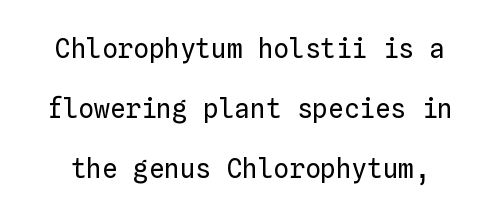
{"italic": "no", "bold": "no", "underline": "no", "line_spacing": "loose", "line_spacing_ratio": 2.31, "letter_spacing": "normal", "letter_spacing_em": 0.0, "glyph_px": 26}
